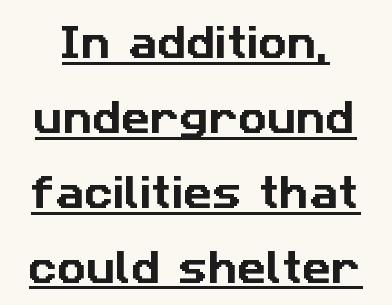
The image shows 36 px sans-serif type; set loose line spacing (2.08x), normal letter spacing, underlined; low stroke contrast and a medium x-height.
